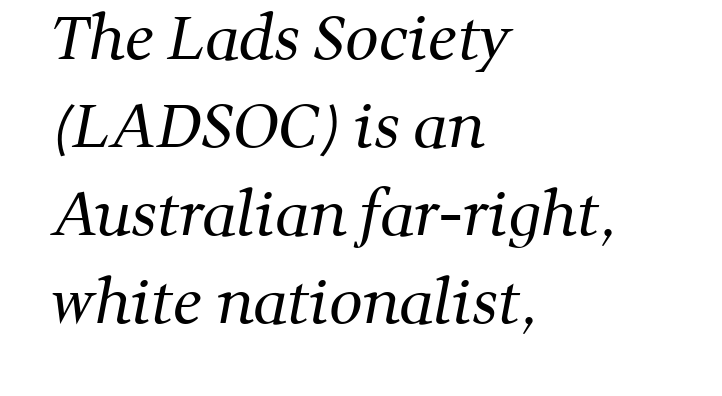
The image shows 59 px regular-weight serif type; set left-aligned, normal line spacing (1.49x), normal letter spacing, not underlined; medium stroke contrast and a medium x-height.
